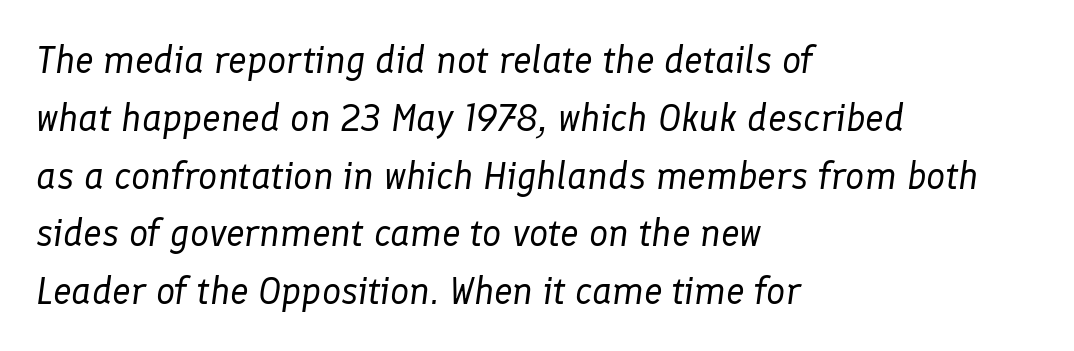
The image shows 38 px regular-weight type, italic (leaning right); set left-aligned, normal line spacing (1.52x), normal letter spacing, not underlined; low stroke contrast and a medium x-height.
